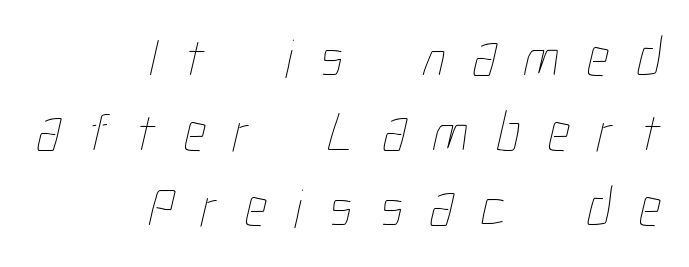
These glyphs show unthickened strokes, regular width or finer. The tracking reads as deliberately expanded to a designer's eye. Is the block centered? No — it sits flush against the right margin. If you measured baseline to baseline, you'd find a middling distance. The area under the type is left untouched.
